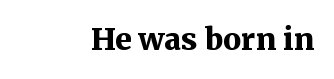
The face used here is seriffed, in the tradition of book romans. Default kerning and tracking; the words read as compact shapes. A typesetter would mark this as roman, not italic. Do the characters align in a grid? No, the font is proportional.
